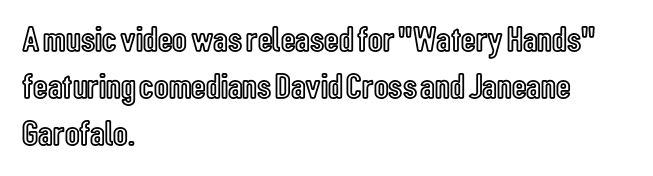
{"italic": "no", "width": "condensed", "x_height": "medium", "monospaced": "no", "underline": "no", "align": "left", "line_spacing": "normal", "line_spacing_ratio": 1.31, "letter_spacing": "normal", "letter_spacing_em": 0.0, "glyph_px": 36}
